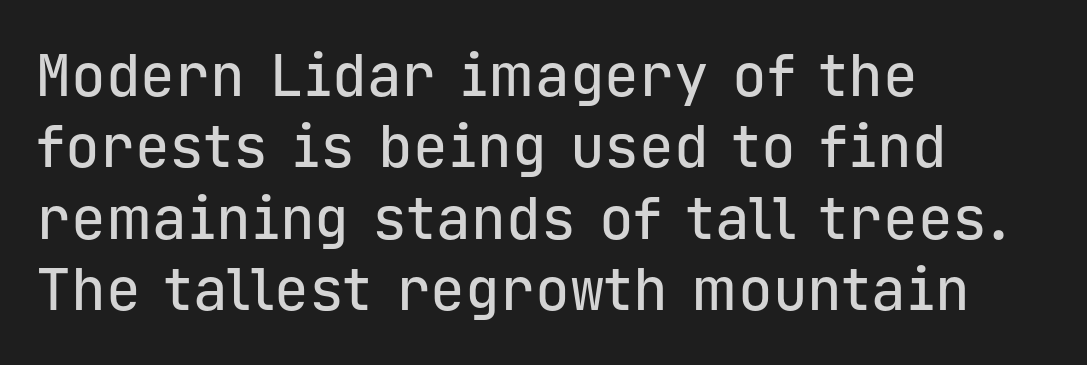
Q: Is the text italic (slanted)? A: No, it is upright.
Q: Is the typeface a serif or a sans-serif typeface? A: Sans-serif.
Q: Is the text underlined? A: No.
Q: How is the paragraph aligned? A: Left-aligned.
Q: Is the spacing between letters normal or unusually wide? A: Normal.
Q: Width (condensed, normal, or wide)? A: Normal.
Q: Stroke contrast? A: Low.
Q: x-height? A: Medium.
Q: Monospaced? A: Yes.
